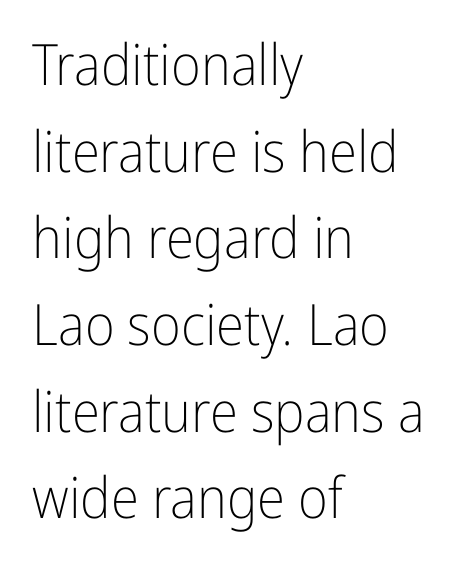
{"serif": "no", "italic": "no", "bold": "no", "weight": "light", "width": "condensed", "stroke_contrast": "low", "x_height": "medium", "monospaced": "no", "underline": "no", "align": "left", "line_spacing": "normal", "line_spacing_ratio": 1.52, "letter_spacing": "normal", "letter_spacing_em": 0.0, "glyph_px": 57}
